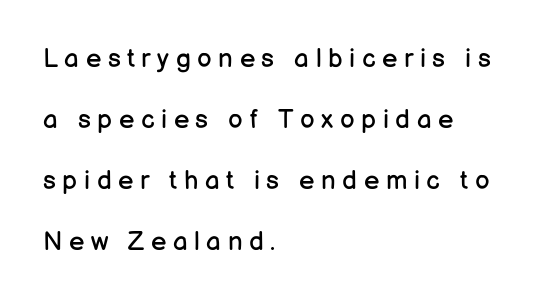
This sample is left-justified, so line endings fall wherever the words run out. Notice the wide empty band between every row — that's loose leading. Here the glyphs are tracked loosely, breaking word shapes into spaced letters. Decoration check: the copy has no underline. Stems here are at most as thick as an everyday book face.
